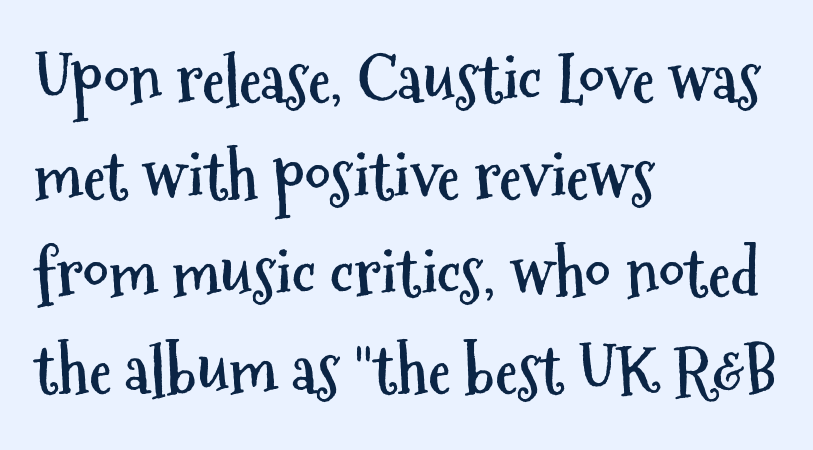
The image shows 65 px semibold, condensed sans-serif type, upright; set left-aligned, normal line spacing (1.49x), normal letter spacing, not underlined; medium stroke contrast and a medium x-height.
